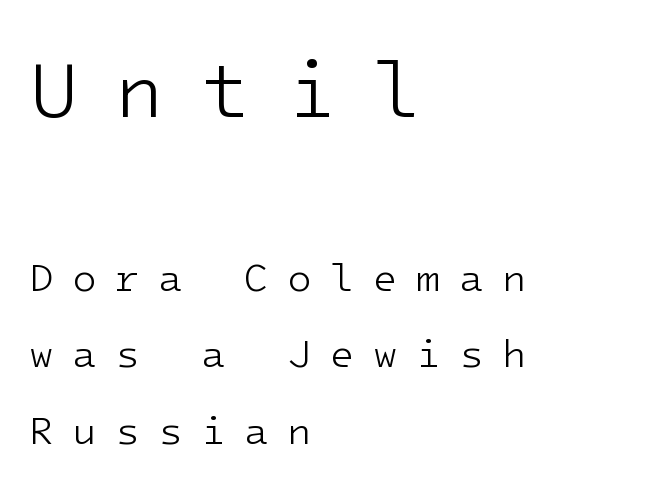
The letters carry no serifs — their stems end cleanly without finishing strokes. The gap between lines stays unmarked. Honestly, the letter spacing is so wide it's the main thing you notice. This block would shrink considerably if given ordinary leading; it's expanded now.
